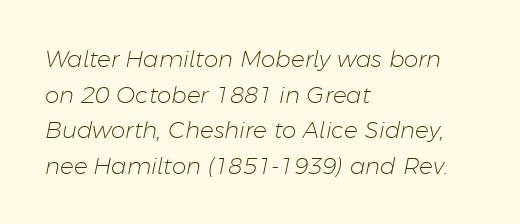
The glyphs are unaccompanied by any horizontal stroke below them. Tracking value appears to be zero — textbook default spacing. Honestly, the row spacing looks completely unremarkable. Is the type slanted? Yes — the strokes lean at a clear angle. If you drew a ruler down the left edge, every line would touch it.
